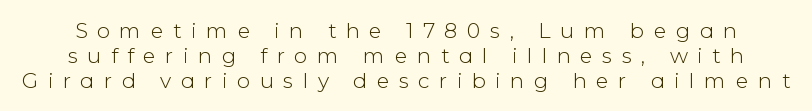
Q: Is the text bold? A: No.
Q: Is the text italic (slanted)? A: No, it is upright.
Q: Is the text underlined? A: No.
Q: Is the spacing between letters normal or unusually wide? A: Unusually wide.
